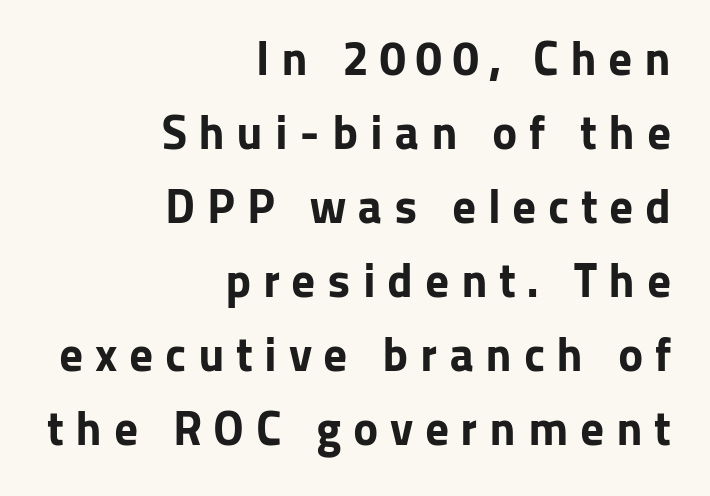
{"serif": "no", "italic": "no", "bold": "yes", "weight": "bold", "width": "normal", "stroke_contrast": "low", "x_height": "medium", "monospaced": "no", "underline": "no", "align": "right", "line_spacing": "normal", "line_spacing_ratio": 1.54, "letter_spacing": "wide", "letter_spacing_em": 0.24, "glyph_px": 48}
